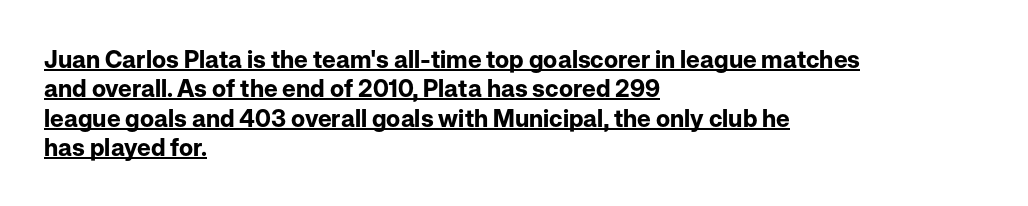
The image shows 24 px bold type, upright; set left-aligned, line spacing 1.22x, normal letter spacing, underlined.
